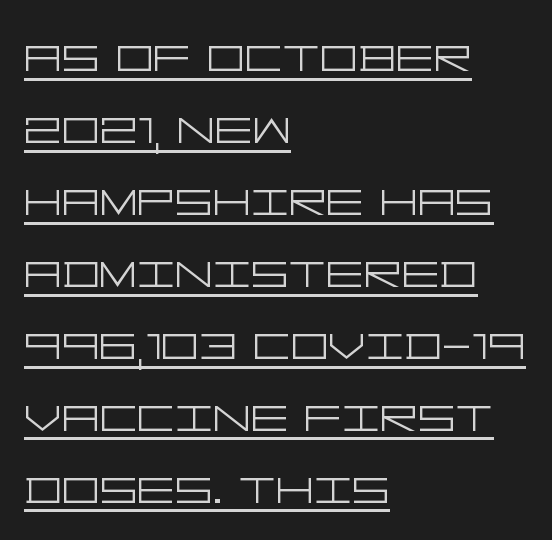
Unlike italic type, these characters show no tilt at all. Examine the stroke ends and you'll find no serifs. Casual observation: everything's shoved over to the left. Nothing unusual about the tracking: characters are spaced as the font intends. The typesetter has applied underlining to the passage shown.
